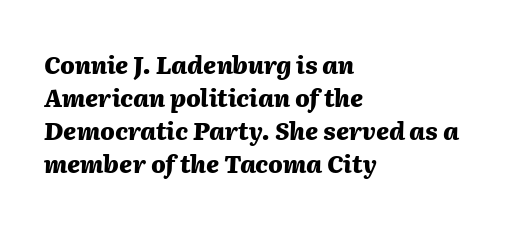
The letterforms sit shoulder to shoulder at normal distance. Pretty heavy lettering here — definitely bold. Every row of glyphs begins at an identical x-position on the left. These lines sit exactly where default settings would place them. The foot of each line stays bare and open.
